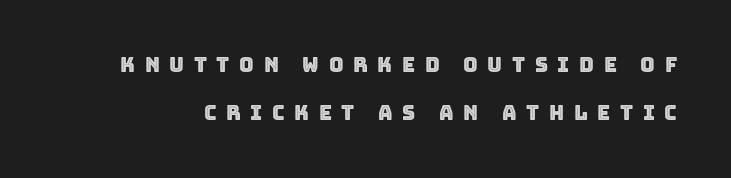
Designer's note — italics off, roman on. The space beneath each line is pristine and unruled. The vertical gap from one line to the next is large. Characters follow at a spacing far wider than the type designer built in.
